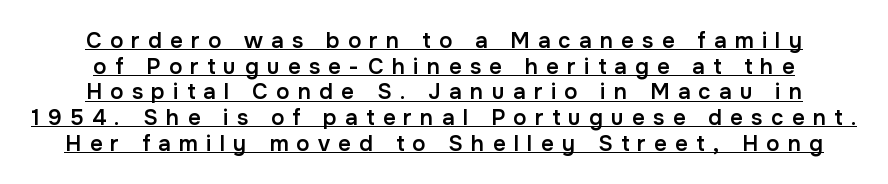
The image shows 22 px text type, upright; set line spacing 1.17x, unusually wide letter spacing (+0.38 em), underlined.
